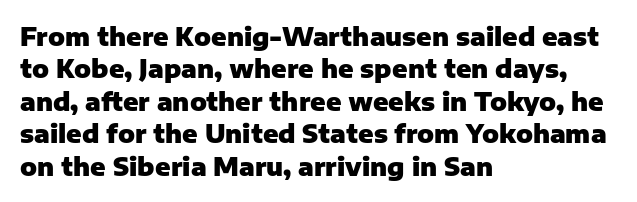
A typesetter would mark this as roman, not italic. The strokes are fattened all the way to bold. Beneath every word, the page is bare. The letters sit at their default tracking, neither squeezed nor spread. Notice how the passage keeps a crisp vertical edge on the left only. The lines sit at an ordinary, default distance from one another.
